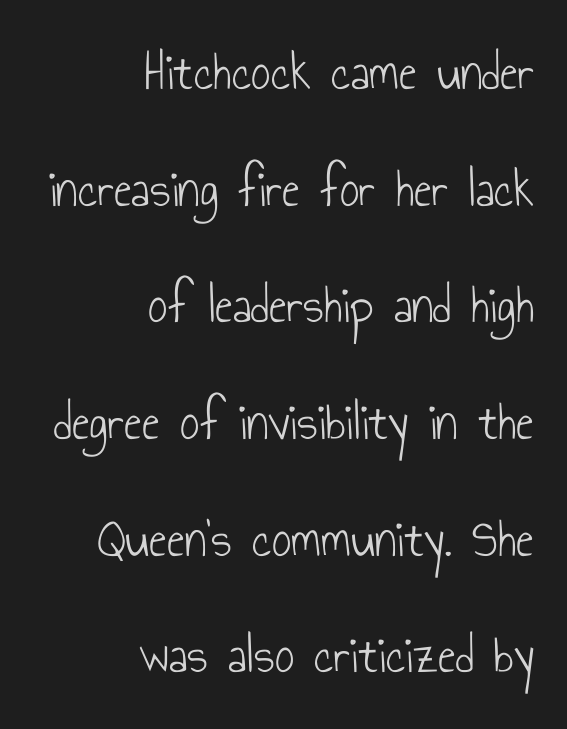
{"serif": "no", "italic": "no", "bold": "no", "weight": "light", "width": "condensed", "stroke_contrast": "low", "x_height": "small", "monospaced": "no", "underline": "no", "align": "right", "line_spacing": "loose", "line_spacing_ratio": 2.16, "letter_spacing": "normal", "letter_spacing_em": 0.0, "glyph_px": 54}
